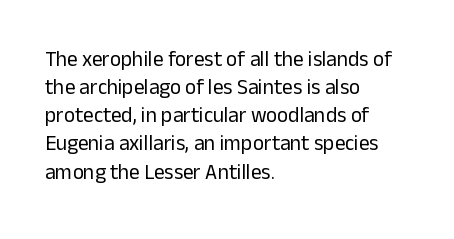
The image shows 21 px text type, upright; set left-aligned, normal line spacing (1.34x), normal letter spacing, not underlined.
